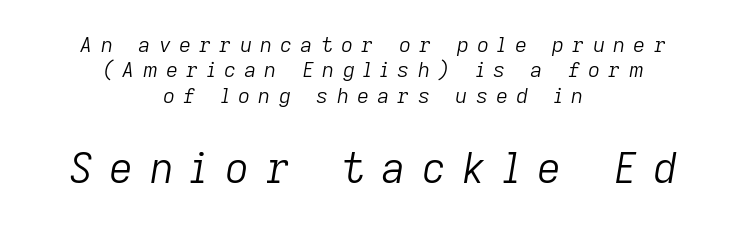
The image shows 42 px light type, italic (leaning right); set centered, line spacing 1.21x, unusually wide letter spacing (+0.39 em), not underlined; the second (bottom) block is 2.0x larger; low stroke contrast and a medium x-height.
